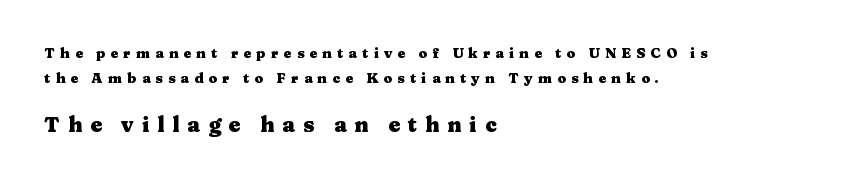
The image shows 21 px bold type, upright; set left-aligned, line spacing 1.79x, unusually wide letter spacing (+0.37 em), not underlined; the second (bottom) block is 1.5x larger.
